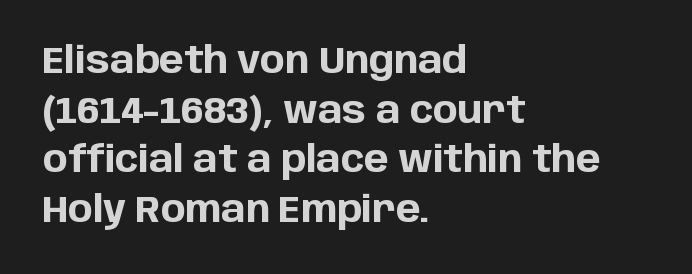
{"serif": "no", "italic": "no", "bold": "yes", "weight": "bold", "width": "normal", "stroke_contrast": "low", "x_height": "large", "monospaced": "no", "underline": "no", "align": "left", "line_spacing": "normal", "line_spacing_ratio": 1.34, "letter_spacing": "normal", "letter_spacing_em": 0.0, "glyph_px": 37}
